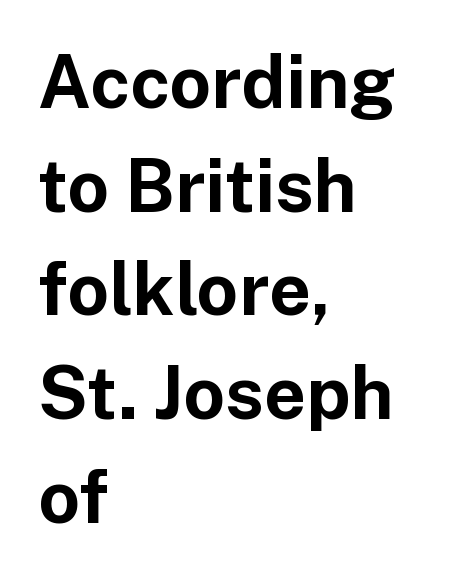
Is the block centered? No — it sits flush against the left margin. Stroke terminals: plain, sans-serif. The space beneath each line is pristine and unruled. The face used here is rendered with its standard letterfit. Varying glyph widths throughout — classic text-font behaviour.
